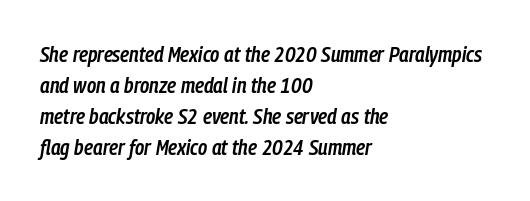
The image shows 22 px text type, italic (leaning right); set left-aligned, normal line spacing (1.41x), normal letter spacing, not underlined.
